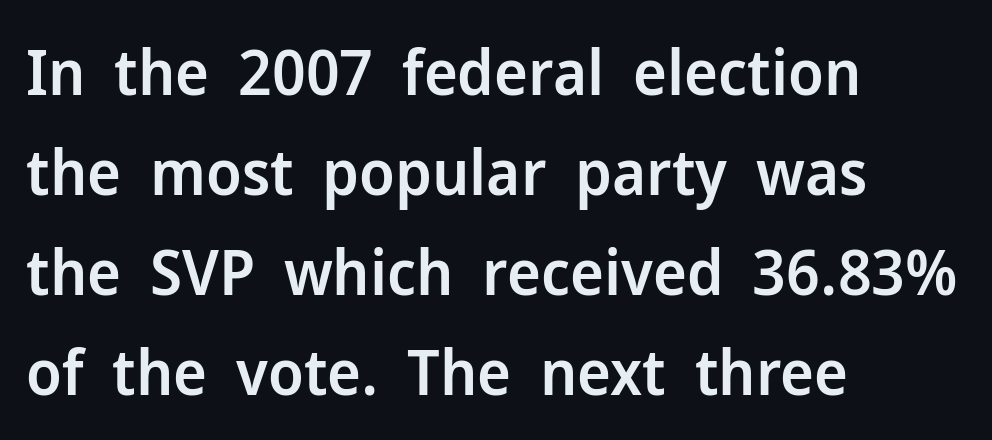
These lines are rendered in a variable-pitch font. You can tell from the bare stems that sans-serif type was used. Firm but not heavy-handed strokes: this text is semibold. Just letters on the line, the space beneath them empty. Reading down the column, the eye jumps a familiar distance to each next line. Look at the tracking — it's just the regular setting, nothing added.
